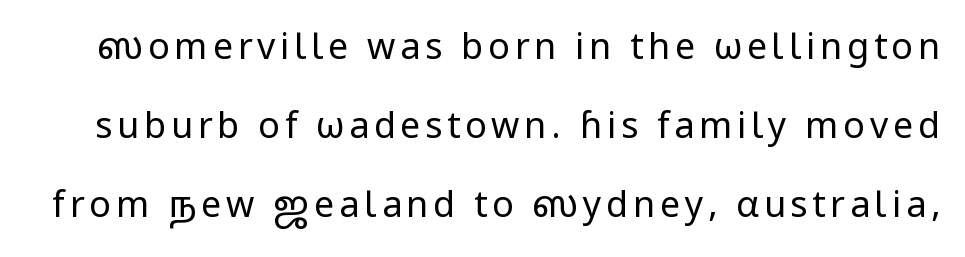
{"serif": "no", "italic": "no", "bold": "no", "weight": "regular", "width": "normal", "stroke_contrast": "low", "x_height": "medium", "monospaced": "no", "underline": "no", "line_spacing": "loose", "line_spacing_ratio": 2.19, "glyph_px": 36}
